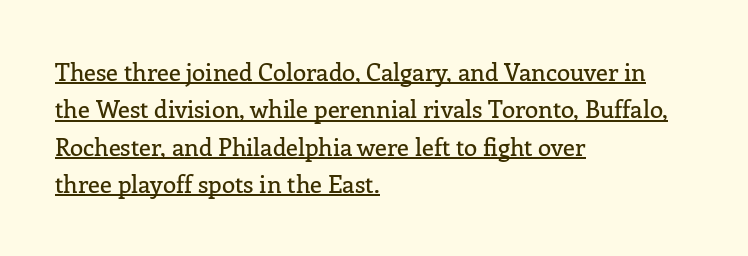
The letterforms sit shoulder to shoulder at normal distance. This sample carries an underscore along the baseline area. It's the straight-up-and-down kind of type. Leftover space on each line is placed entirely after the last word. Interline gaps are of average width in this sample.
